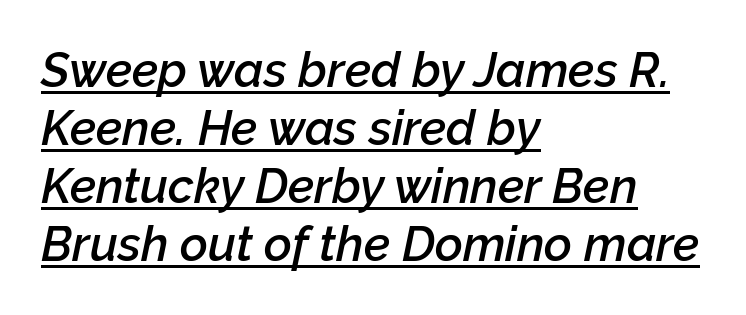
{"italic": "yes", "lean": "right", "slant_degrees": 12, "bold": "semi", "weight": "semibold", "width": "normal", "stroke_contrast": "low", "x_height": "medium", "monospaced": "no", "underline": "yes", "align": "left", "line_spacing_ratio": 1.21, "letter_spacing": "normal", "letter_spacing_em": 0.0, "glyph_px": 48}
